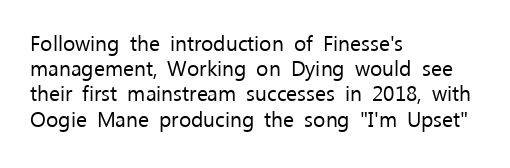
{"italic": "no", "bold": "no", "underline": "no", "align": "left", "line_spacing_ratio": 1.2, "letter_spacing": "normal", "letter_spacing_em": 0.0, "glyph_px": 21}
